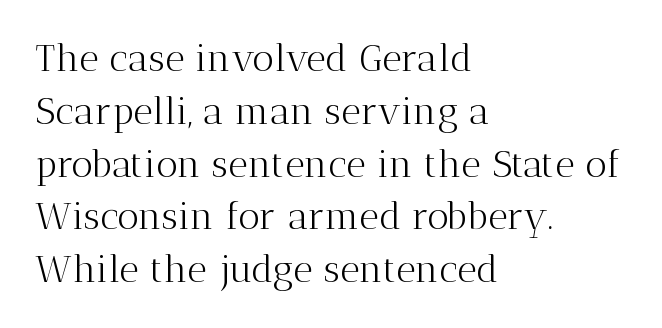
No word sits above an underline. The lettering stays uniformly vertical, giving the passage a roman look. The font family rendered here belongs to the serif group. The leading is moderate, giving the passage an even texture.
